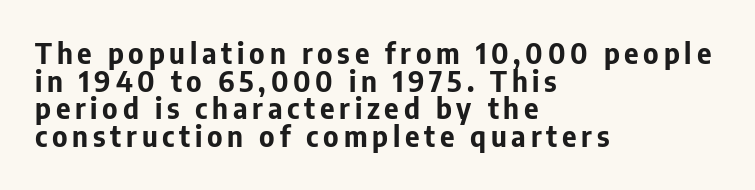
{"serif": "no", "italic": "no", "bold": "yes", "weight": "bold", "width": "normal", "stroke_contrast": "low", "x_height": "medium", "monospaced": "no", "underline": "no", "align": "left", "line_spacing": "tight", "line_spacing_ratio": 0.99, "glyph_px": 28}
